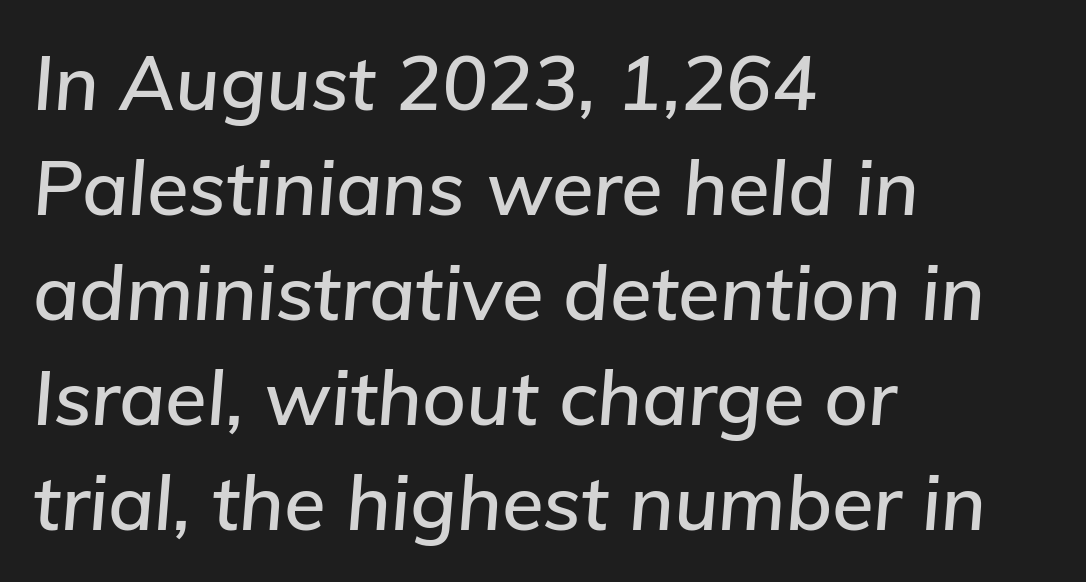
{"italic": "yes", "lean": "right", "slant_degrees": 5, "width": "normal", "stroke_contrast": "low", "x_height": "medium", "monospaced": "no", "underline": "no", "align": "left", "line_spacing": "normal", "line_spacing_ratio": 1.38, "letter_spacing": "normal", "letter_spacing_em": 0.0, "glyph_px": 76}
